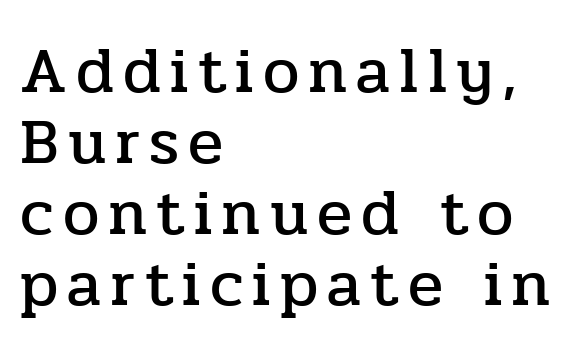
Q: Is the text italic (slanted)? A: No, it is upright.
Q: Is the typeface a serif or a sans-serif typeface? A: Serif.
Q: Is the text underlined? A: No.
Q: How is the paragraph aligned? A: Left-aligned.
Q: Is the spacing between lines tight, normal or loose? A: Tight.
Q: Width (condensed, normal, or wide)? A: Normal.
Q: Stroke contrast? A: Low.
Q: x-height? A: Medium.
Q: Monospaced? A: No.
